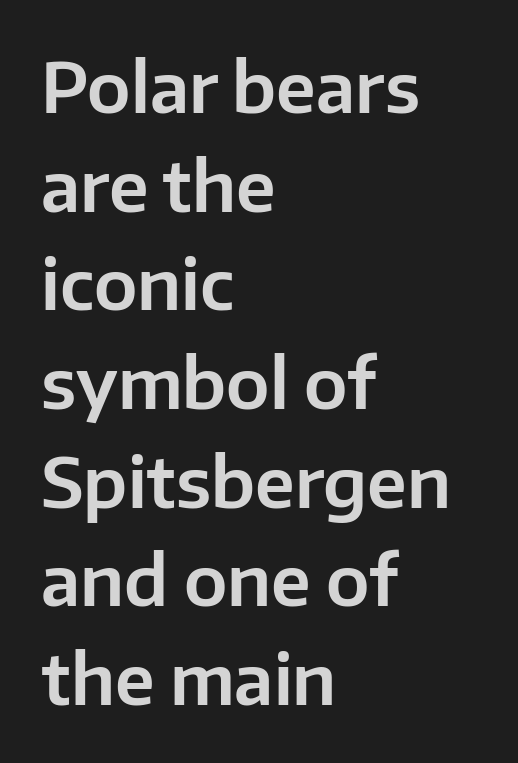
Q: Is the text italic (slanted)? A: No, it is upright.
Q: Is the typeface a serif or a sans-serif typeface? A: Sans-serif.
Q: Is the text underlined? A: No.
Q: How is the paragraph aligned? A: Left-aligned.
Q: Is the spacing between letters normal or unusually wide? A: Normal.
Q: Is the spacing between lines tight, normal or loose? A: Normal.
Q: Width (condensed, normal, or wide)? A: Normal.
Q: Stroke contrast? A: Low.
Q: x-height? A: Medium.
Q: Monospaced? A: No.
